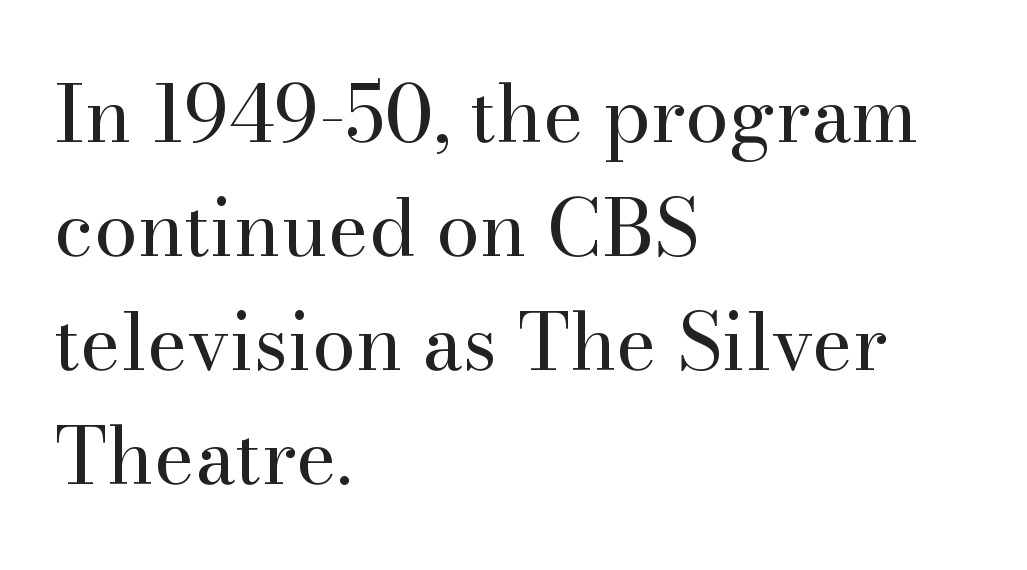
Q: Is the text bold? A: No.
Q: Is the text italic (slanted)? A: No, it is upright.
Q: Is the typeface a serif or a sans-serif typeface? A: Serif.
Q: Is the text underlined? A: No.
Q: How is the paragraph aligned? A: Left-aligned.
Q: Is the spacing between letters normal or unusually wide? A: Normal.
Q: Is the spacing between lines tight, normal or loose? A: Normal.
Q: Width (condensed, normal, or wide)? A: Normal.
Q: Stroke contrast? A: High.
Q: x-height? A: Small.
Q: Monospaced? A: No.
